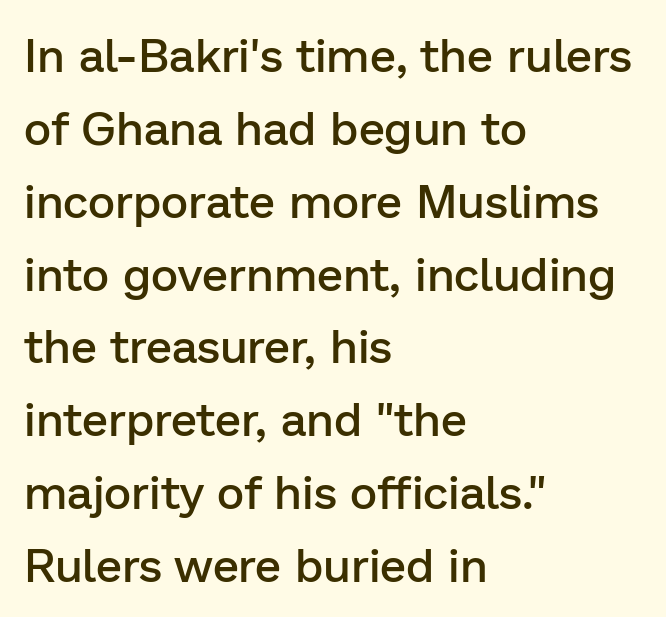
Q: Is the text bold? A: Semi-bold.
Q: Is the text italic (slanted)? A: No, it is upright.
Q: Is the typeface a serif or a sans-serif typeface? A: Sans-serif.
Q: Is the text underlined? A: No.
Q: How is the paragraph aligned? A: Left-aligned.
Q: Is the spacing between letters normal or unusually wide? A: Normal.
Q: Is the spacing between lines tight, normal or loose? A: Normal.
Q: Width (condensed, normal, or wide)? A: Normal.
Q: Stroke contrast? A: Low.
Q: x-height? A: Medium.
Q: Monospaced? A: No.
